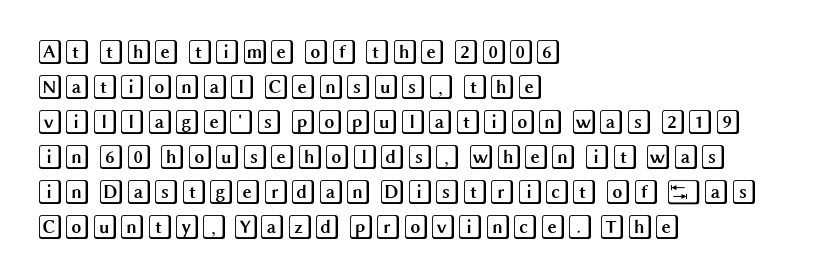
The image shows 25 px text type, upright; set left-aligned, normal line spacing (1.4x), normal letter spacing, not underlined.
